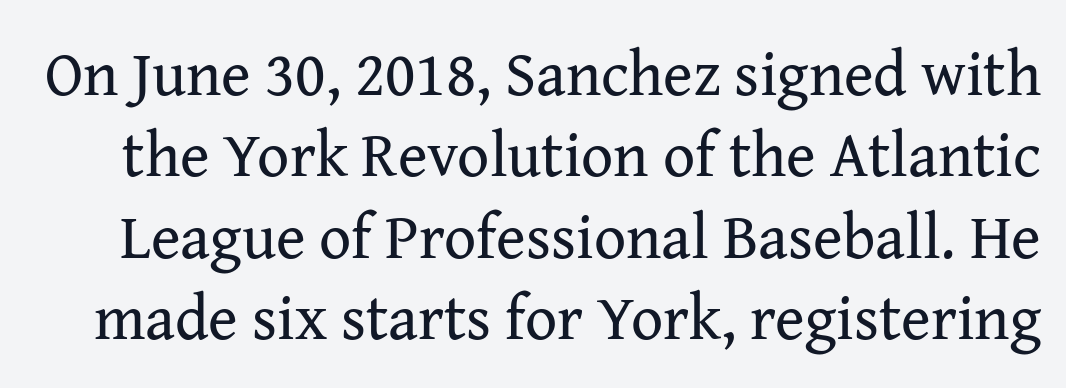
Q: Is the text bold? A: No.
Q: Is the text italic (slanted)? A: No, it is upright.
Q: Is the typeface a serif or a sans-serif typeface? A: Serif.
Q: Is the text underlined? A: No.
Q: Is the spacing between letters normal or unusually wide? A: Normal.
Q: Is the spacing between lines tight, normal or loose? A: Normal.
Q: Width (condensed, normal, or wide)? A: Normal.
Q: Stroke contrast? A: Medium.
Q: x-height? A: Medium.
Q: Monospaced? A: No.
